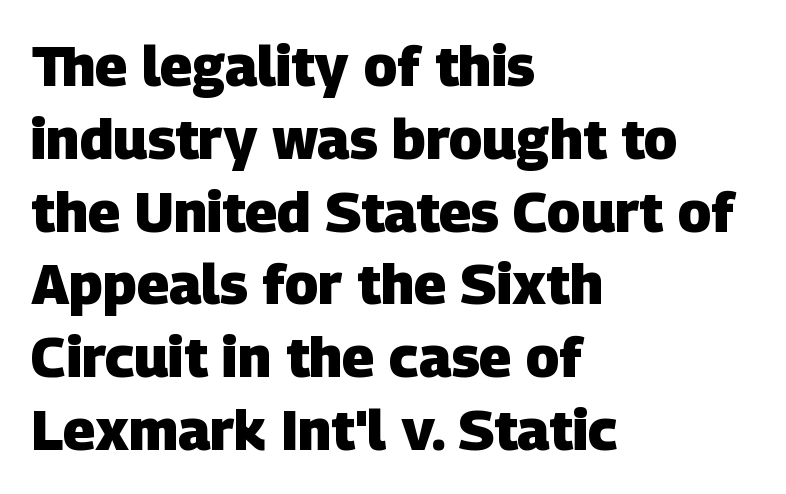
Reading down the block, your eye returns to a fixed left position each line. Spacing verdict: proportional, widths tailored to each character. This is heavy type, rendered in bold. A typesetter would label this face a sans.
